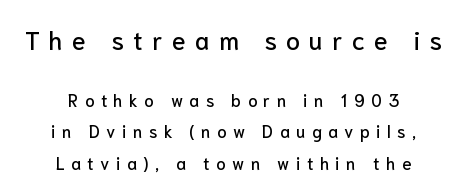
{"italic": "no", "underline": "no", "align": "center", "line_spacing_ratio": 1.84, "letter_spacing": "wide", "letter_spacing_em": 0.38, "larger_block": "first", "size_ratio": 1.47, "glyph_px": 25}
